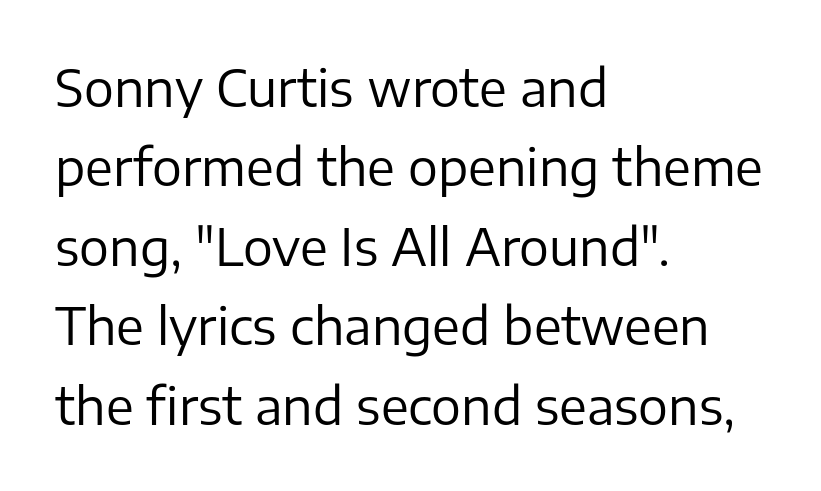
{"serif": "no", "italic": "no", "bold": "no", "weight": "regular", "width": "normal", "stroke_contrast": "low", "x_height": "medium", "monospaced": "no", "underline": "no", "align": "left", "line_spacing": "normal", "line_spacing_ratio": 1.59, "letter_spacing": "normal", "letter_spacing_em": 0.0, "glyph_px": 50}
